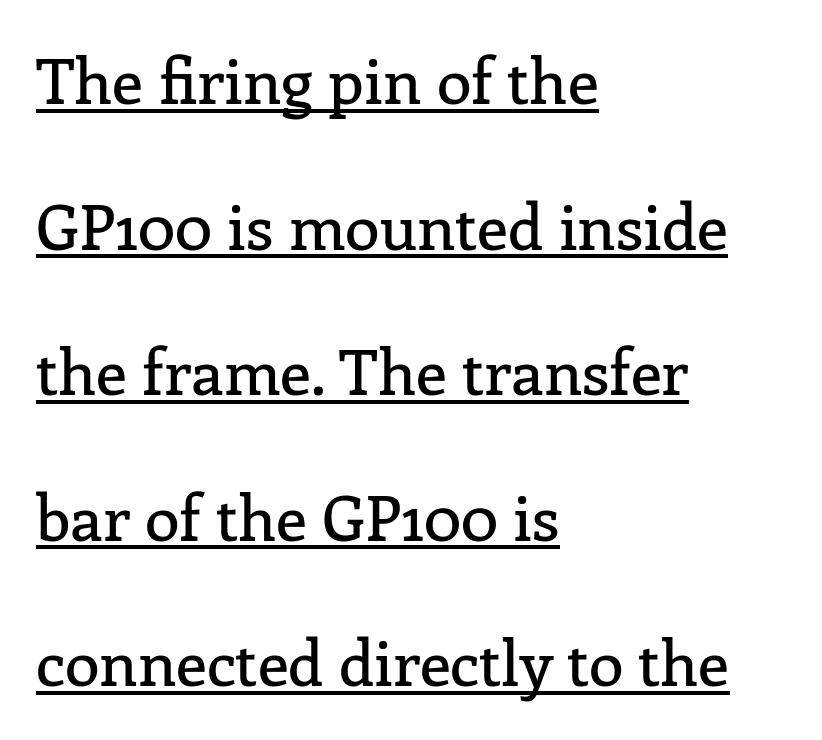
The typesetter chose a ragged-right arrangement here. The rendering keeps characters at their native spacing. The line-height multiplier appears high, well above default. Note: serifs present on the glyphs.
